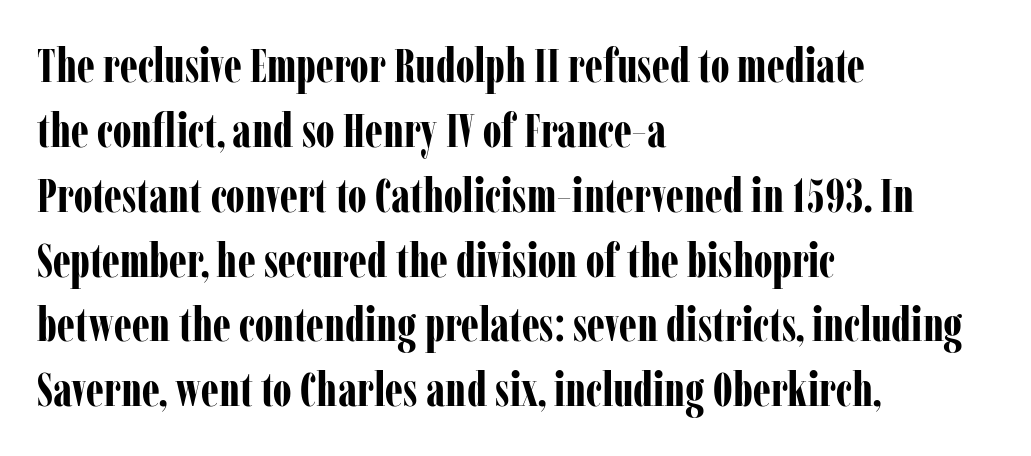
The rendering keeps characters at their native spacing. Compared with a centered layout, this one pins lines to the left instead. Underline: absent. Compared with typical paragraphs, the rows here are spaced about the same. The passage shown is emphatically bold.
